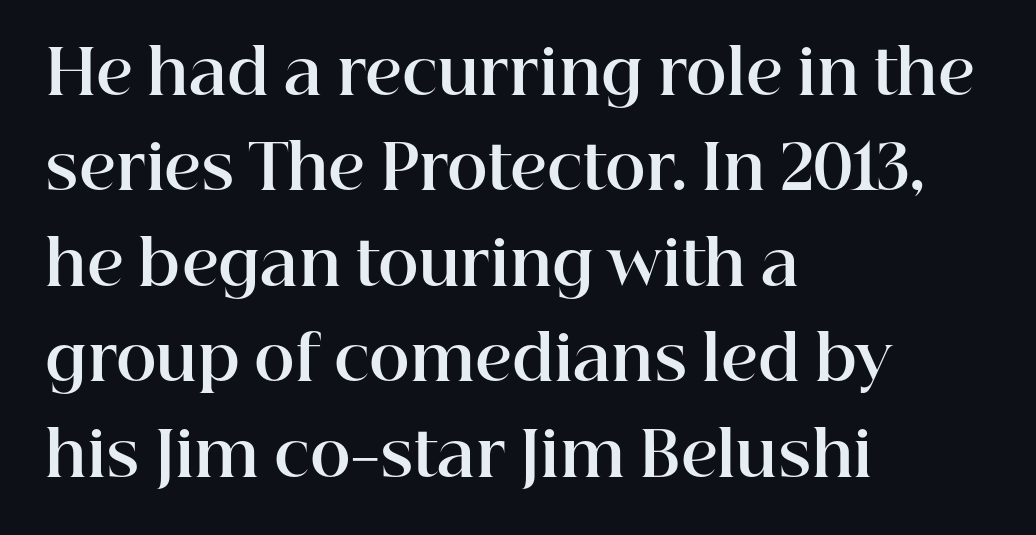
{"serif": "yes", "italic": "no", "bold": "yes", "weight": "bold", "width": "normal", "stroke_contrast": "high", "x_height": "medium", "monospaced": "no", "underline": "no", "align": "left", "line_spacing": "normal", "line_spacing_ratio": 1.54, "letter_spacing": "normal", "letter_spacing_em": 0.0, "glyph_px": 62}
